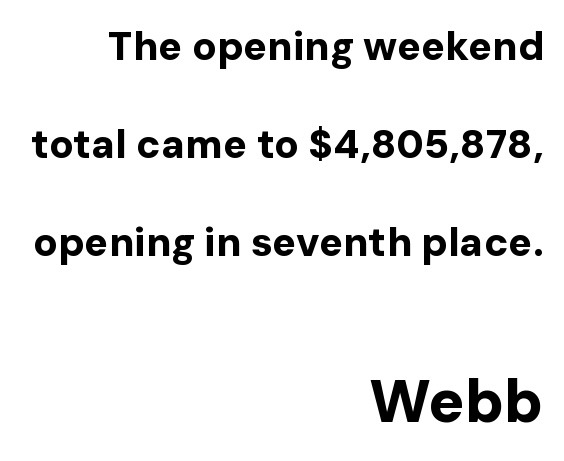
{"serif": "no", "italic": "no", "bold": "yes", "weight": "bold", "width": "normal", "stroke_contrast": "low", "x_height": "medium", "monospaced": "no", "underline": "no", "align": "right", "line_spacing": "loose", "line_spacing_ratio": 2.45, "letter_spacing": "normal", "letter_spacing_em": 0.0, "larger_block": "second", "size_ratio": 1.5, "glyph_px": 60}
